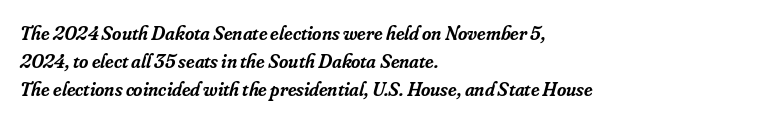
Q: Is the text bold? A: Semi-bold.
Q: Is the text italic (slanted)? A: Yes, it leans right by about 16 degrees.
Q: Is the text underlined? A: No.
Q: How is the paragraph aligned? A: Left-aligned.
Q: Is the spacing between letters normal or unusually wide? A: Normal.
Q: Is the spacing between lines tight, normal or loose? A: Normal.
